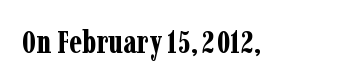
The image shows 32 px bold, condensed serif type, upright; set normal letter spacing, not underlined; low stroke contrast and a medium x-height.
